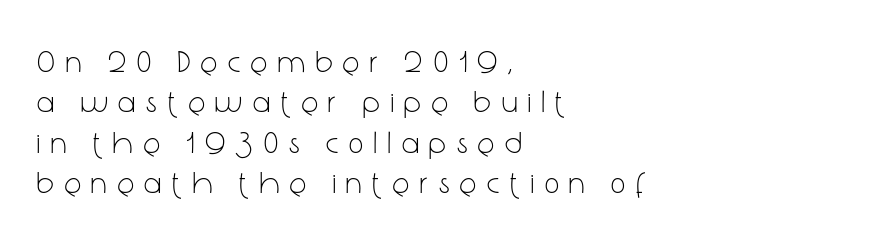
Is this a fixed-width face? No — the glyphs have proportional, varying widths. Serifs: no, the terminals of the letterforms are clean. Is this a heavy cut? Hardly; it is regular or lighter. Here the glyphs are tracked loosely, breaking word shapes into spaced letters. The setting favours the left margin, as ordinary paragraphs usually do.
